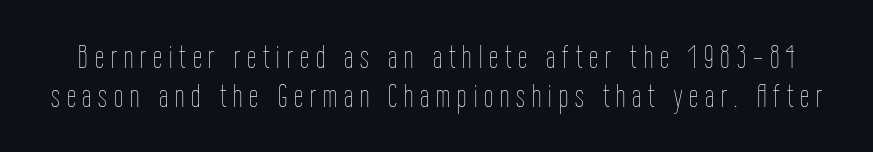
{"italic": "no", "bold": "no", "weight": "thin", "width": "condensed", "stroke_contrast": "low", "x_height": "medium", "monospaced": "no", "underline": "no", "line_spacing_ratio": 1.18, "letter_spacing": "wide", "letter_spacing_em": 0.21, "glyph_px": 33}
